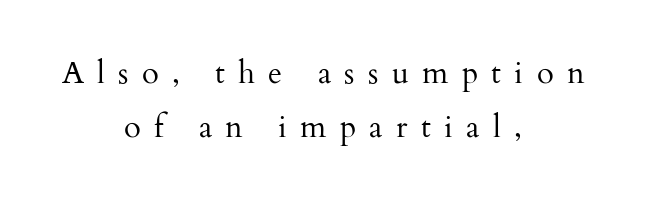
Heft: none added — not bold. A clean baseline with only descenders dipping below it. Horizontally, the lines are justified to the midpoint only. Note the varied advance widths — an 'i' is clearly narrower than an 'm'.
